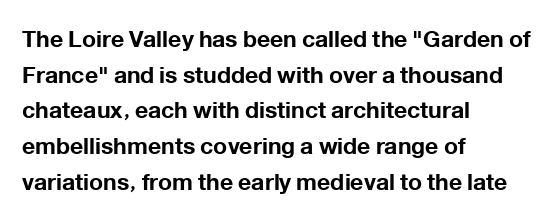
{"italic": "no", "bold": "yes", "underline": "no", "align": "left", "line_spacing": "normal", "line_spacing_ratio": 1.55, "letter_spacing": "normal", "letter_spacing_em": 0.0, "glyph_px": 23}
